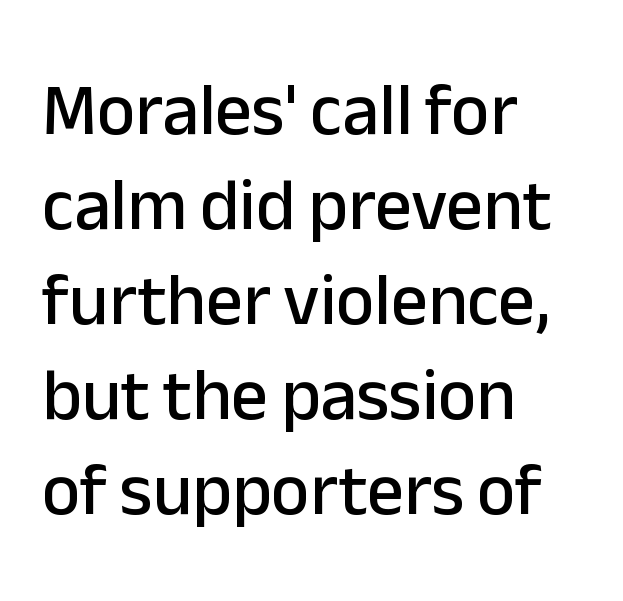
{"serif": "no", "italic": "no", "width": "normal", "stroke_contrast": "low", "x_height": "medium", "monospaced": "no", "underline": "no", "align": "left", "line_spacing": "normal", "line_spacing_ratio": 1.3, "letter_spacing": "normal", "letter_spacing_em": 0.0, "glyph_px": 73}
